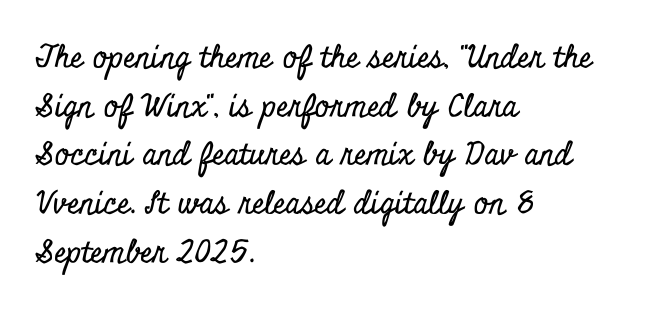
{"serif": "yes", "width": "condensed", "stroke_contrast": "low", "x_height": "small", "monospaced": "no", "underline": "no", "align": "left", "line_spacing": "normal", "line_spacing_ratio": 1.57, "letter_spacing": "normal", "letter_spacing_em": 0.0, "glyph_px": 31}
